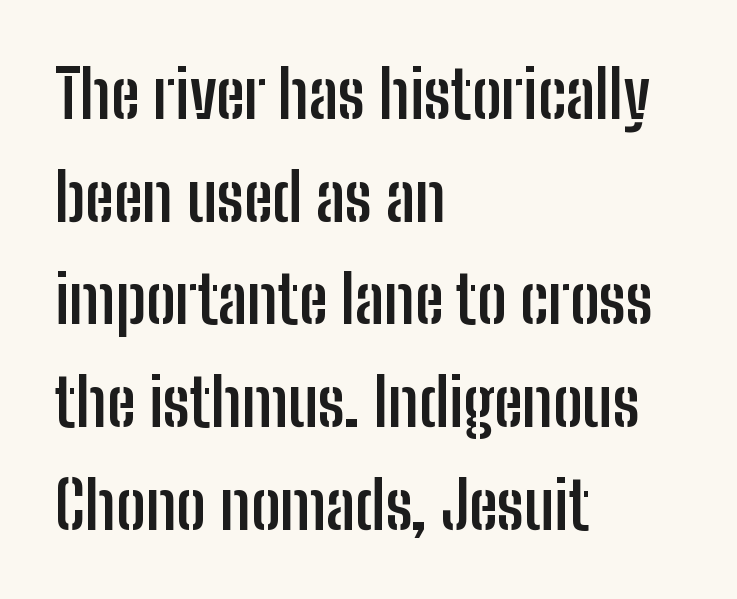
Q: Is the text bold? A: Yes.
Q: Is the text italic (slanted)? A: No, it is upright.
Q: Is the typeface a serif or a sans-serif typeface? A: Sans-serif.
Q: Is the text underlined? A: No.
Q: How is the paragraph aligned? A: Left-aligned.
Q: Is the spacing between letters normal or unusually wide? A: Normal.
Q: Is the spacing between lines tight, normal or loose? A: Normal.
Q: Width (condensed, normal, or wide)? A: Condensed.
Q: Stroke contrast? A: Low.
Q: x-height? A: Medium.
Q: Monospaced? A: No.
